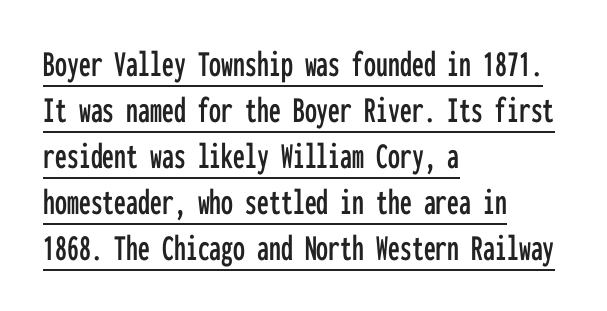
Q: Is the text italic (slanted)? A: No, it is upright.
Q: Is the typeface a serif or a sans-serif typeface? A: Sans-serif.
Q: Is the text underlined? A: Yes.
Q: How is the paragraph aligned? A: Left-aligned.
Q: Is the spacing between letters normal or unusually wide? A: Normal.
Q: Width (condensed, normal, or wide)? A: Condensed.
Q: Stroke contrast? A: Low.
Q: x-height? A: Medium.
Q: Monospaced? A: Yes.
